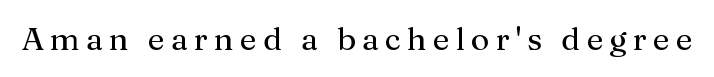
{"serif": "yes", "italic": "no", "bold": "no", "weight": "regular", "width": "normal", "stroke_contrast": "medium", "x_height": "medium", "monospaced": "no", "underline": "no", "glyph_px": 32}
